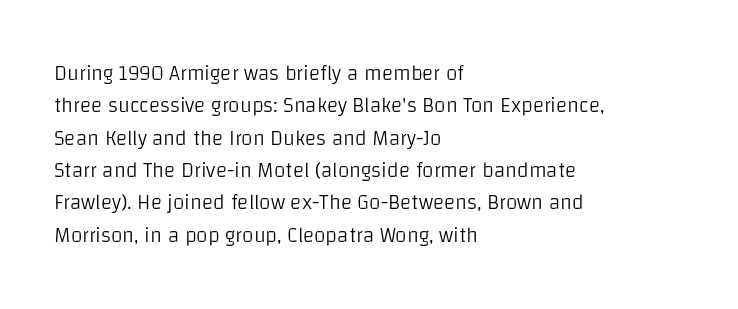
Words float on clear page, feet unadorned. Letters have the restrained weight of plain body copy at most. Horizontal alignment here is leftward, the default for most running prose. Whoever set this chose a conventional vertical rhythm. This sample uses an upright cut, with every glyph sitting square on the baseline.
